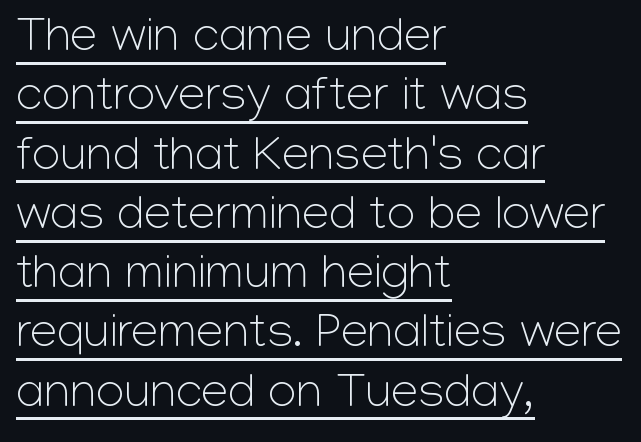
{"serif": "no", "italic": "no", "bold": "no", "weight": "light", "width": "normal", "stroke_contrast": "low", "x_height": "medium", "monospaced": "no", "underline": "yes", "align": "left", "line_spacing_ratio": 1.21, "letter_spacing": "normal", "letter_spacing_em": 0.0, "glyph_px": 49}
